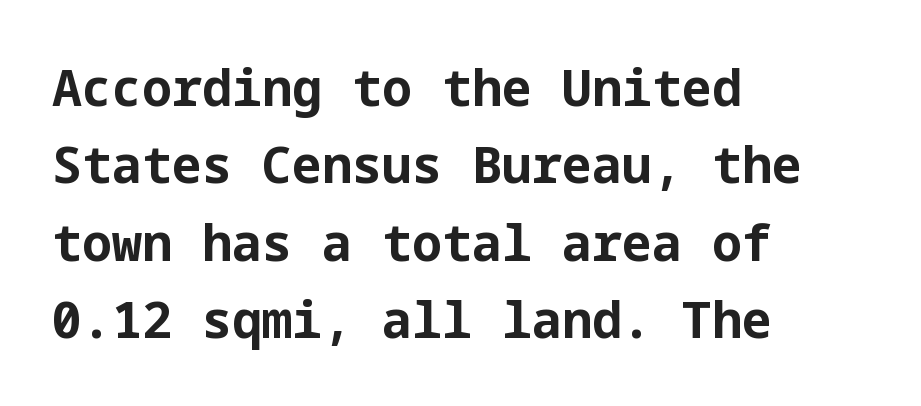
{"serif": "no", "italic": "no", "bold": "yes", "weight": "bold", "width": "normal", "stroke_contrast": "low", "x_height": "medium", "underline": "no", "align": "left", "line_spacing": "normal", "line_spacing_ratio": 1.55, "letter_spacing": "normal", "letter_spacing_em": 0.0, "glyph_px": 50}
